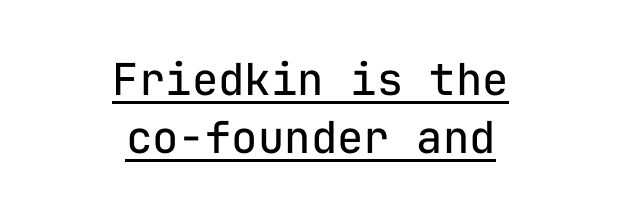
{"serif": "no", "italic": "no", "bold": "no", "weight": "regular", "width": "normal", "stroke_contrast": "low", "x_height": "medium", "monospaced": "yes", "underline": "yes", "align": "center", "line_spacing": "normal", "line_spacing_ratio": 1.32, "letter_spacing": "normal", "letter_spacing_em": 0.0, "glyph_px": 44}
